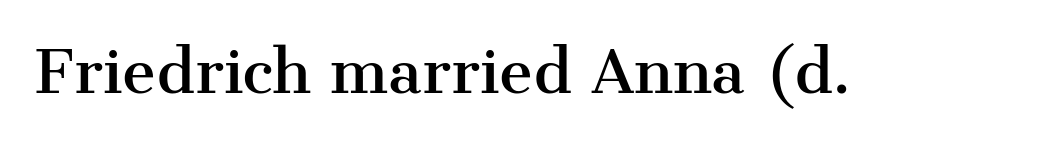
The glyphs in this specimen are seriffed. Rendered with straight, roman letterforms. The string is rendered with underlining switched off. The passage shown has conventional tracking throughout. Here the designer chose a conventional face with non-uniform glyph widths.
